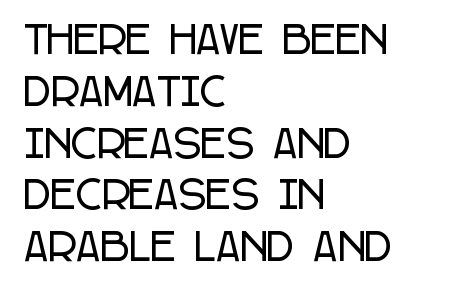
{"serif": "no", "italic": "no", "width": "condensed", "stroke_contrast": "low", "x_height": "large", "monospaced": "no", "underline": "no", "align": "left", "line_spacing": "normal", "line_spacing_ratio": 1.4, "letter_spacing": "normal", "letter_spacing_em": 0.0, "glyph_px": 37}
